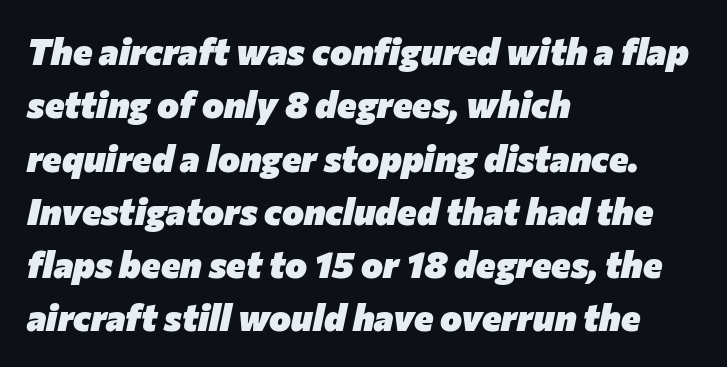
{"italic": "yes", "lean": "right", "slant_degrees": 12, "bold": "yes", "weight": "heavy", "width": "normal", "stroke_contrast": "low", "x_height": "medium", "monospaced": "no", "underline": "no", "align": "left", "line_spacing": "normal", "line_spacing_ratio": 1.44, "letter_spacing": "normal", "letter_spacing_em": 0.0, "glyph_px": 37}
